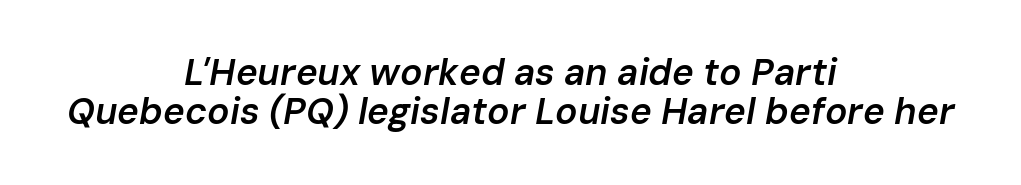
{"italic": "yes", "lean": "right", "slant_degrees": 10, "bold": "semi", "weight": "semibold", "width": "normal", "stroke_contrast": "low", "x_height": "medium", "monospaced": "no", "underline": "no", "align": "center", "line_spacing": "tight", "line_spacing_ratio": 1.06, "letter_spacing": "normal", "letter_spacing_em": 0.0, "glyph_px": 37}
